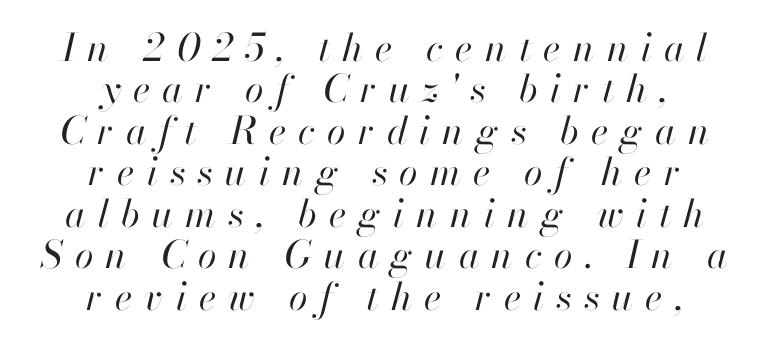
Q: Is the text bold? A: No.
Q: Is the text italic (slanted)? A: Yes, it leans right by about 13 degrees.
Q: Is the text underlined? A: No.
Q: How is the paragraph aligned? A: Centered.
Q: Is the spacing between letters normal or unusually wide? A: Unusually wide.
Q: Is the spacing between lines tight, normal or loose? A: Tight.
Q: Width (condensed, normal, or wide)? A: Normal.
Q: Stroke contrast? A: High.
Q: x-height? A: Small.
Q: Monospaced? A: No.
